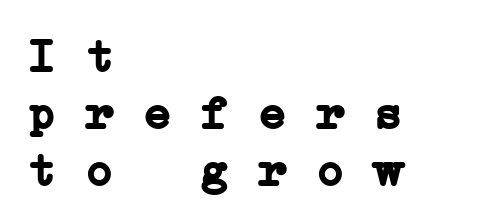
Q: Is the text bold? A: Yes.
Q: Is the typeface a serif or a sans-serif typeface? A: Serif.
Q: Is the text underlined? A: No.
Q: How is the paragraph aligned? A: Left-aligned.
Q: Is the spacing between letters normal or unusually wide? A: Normal.
Q: Width (condensed, normal, or wide)? A: Wide.
Q: Stroke contrast? A: Low.
Q: x-height? A: Medium.
Q: Monospaced? A: Yes.
